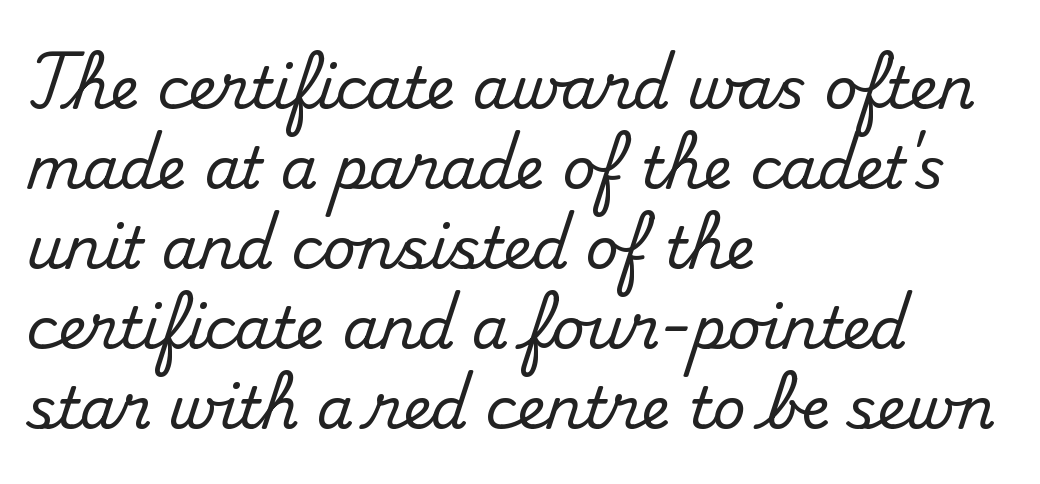
The image shows 58 px serif type; set left-aligned, normal line spacing (1.38x), normal letter spacing, not underlined; medium stroke contrast and a small x-height.
